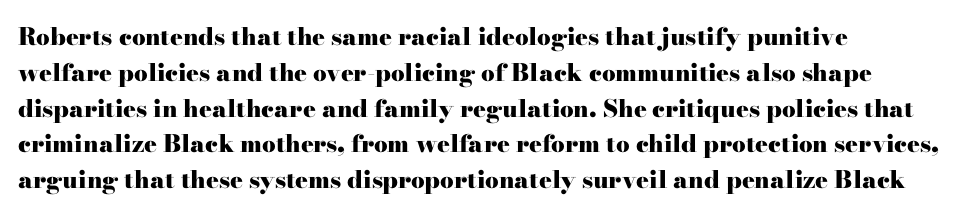
The letters stand upright; this is a roman face. A normal amount of white space separates one row of letters from the next. Typographic density is high because the face is bold. Spacing between characters is what you'd get straight out of the box. Unmarked baselines from the first word to the last.
